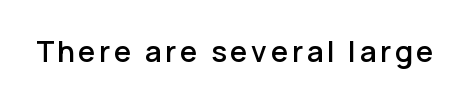
Q: Is the text italic (slanted)? A: No, it is upright.
Q: Is the typeface a serif or a sans-serif typeface? A: Sans-serif.
Q: Is the text underlined? A: No.
Q: Width (condensed, normal, or wide)? A: Normal.
Q: Stroke contrast? A: Low.
Q: x-height? A: Medium.
Q: Monospaced? A: No.
